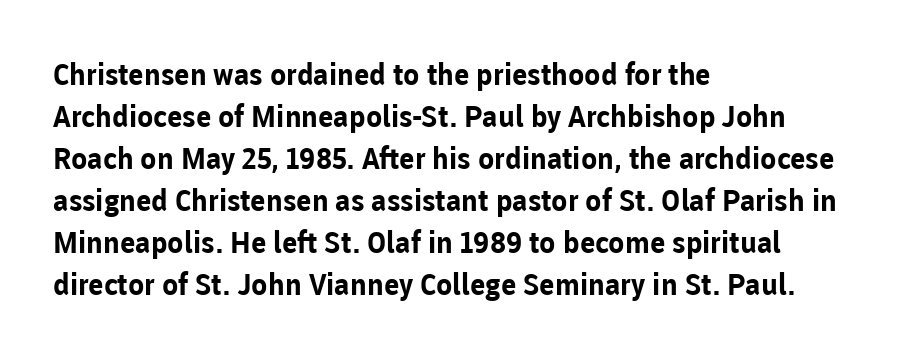
{"serif": "no", "italic": "no", "bold": "yes", "weight": "bold", "width": "normal", "stroke_contrast": "low", "x_height": "medium", "monospaced": "no", "underline": "no", "align": "left", "line_spacing": "normal", "line_spacing_ratio": 1.4, "letter_spacing": "normal", "letter_spacing_em": 0.0, "glyph_px": 30}
